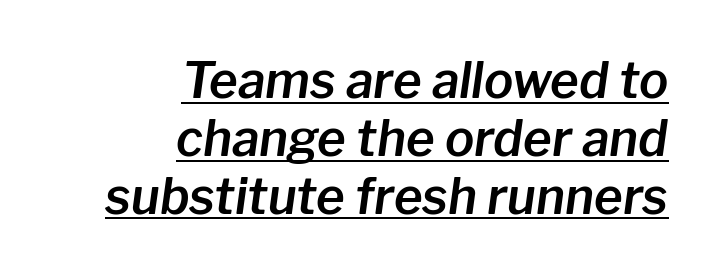
Default kerning and tracking; the words read as compact shapes. The glyphs look as if they've been sheared to an angle. Line endings align vertically; line beginnings do not. The passage shown is typed in a proportional face where columns would drift.
